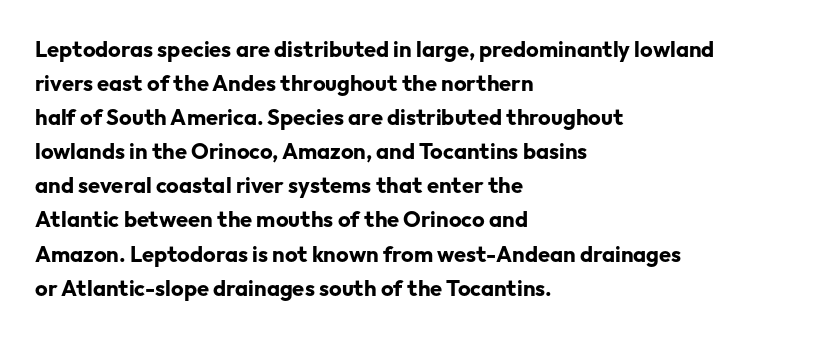
Underline: absent. Default kerning and tracking; the words read as compact shapes. Successive baselines arrive at the customary interval. You can tell it's not italic because the verticals are truly vertical. One-word summary of the alignment: left. These lines carry a lot of weight — the face is fully bold.
